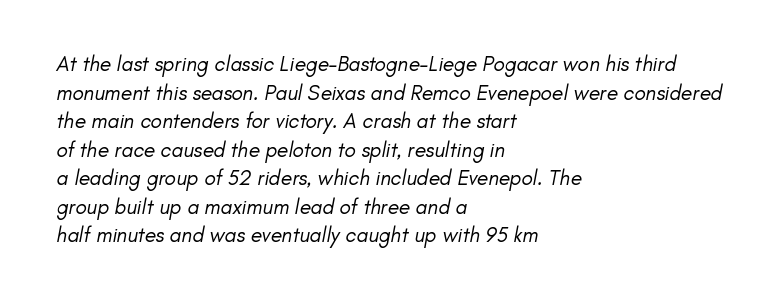
The image shows 21 px text type; set left-aligned, normal line spacing (1.36x), normal letter spacing, not underlined.
